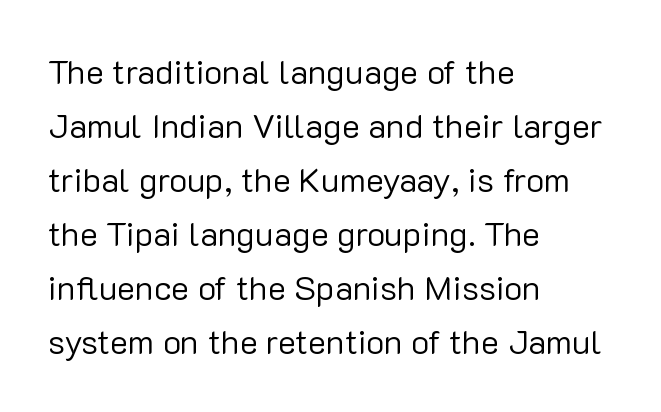
Q: Is the text bold? A: No.
Q: Is the text italic (slanted)? A: No, it is upright.
Q: Is the typeface a serif or a sans-serif typeface? A: Sans-serif.
Q: Is the text underlined? A: No.
Q: How is the paragraph aligned? A: Left-aligned.
Q: Is the spacing between letters normal or unusually wide? A: Normal.
Q: Is the spacing between lines tight, normal or loose? A: Normal.
Q: Width (condensed, normal, or wide)? A: Normal.
Q: Stroke contrast? A: Low.
Q: x-height? A: Medium.
Q: Monospaced? A: No.
